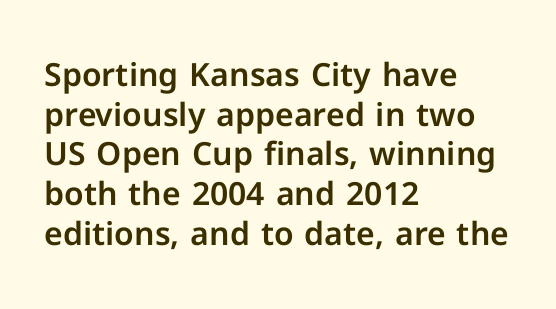
{"serif": "no", "italic": "no", "width": "normal", "stroke_contrast": "low", "x_height": "medium", "monospaced": "no", "underline": "no", "align": "left", "line_spacing_ratio": 1.24, "letter_spacing": "normal", "letter_spacing_em": 0.0, "glyph_px": 32}
